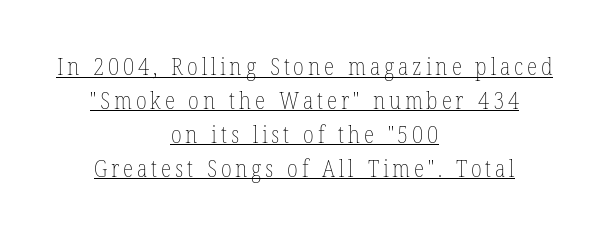
The image shows 24 px text type, upright; set centered, normal line spacing (1.41x), underlined.
